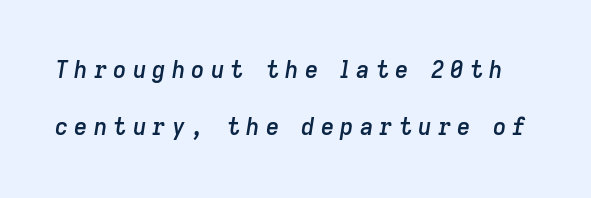
The image shows 23 px text type, italic (leaning right); set loose line spacing (2.5x), unusually wide letter spacing (+0.27 em), not underlined.
